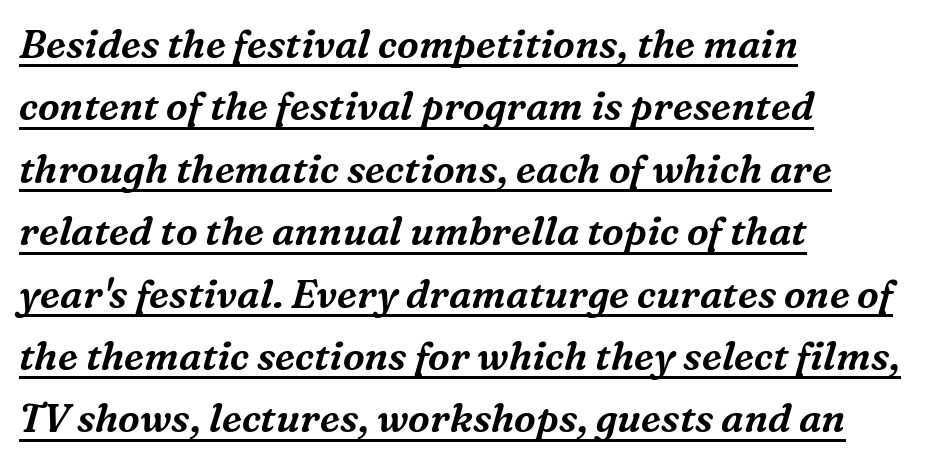
The image shows 39 px serif type, italic (leaning right); set left-aligned, normal line spacing (1.6x), normal letter spacing, underlined; medium stroke contrast and a medium x-height.
